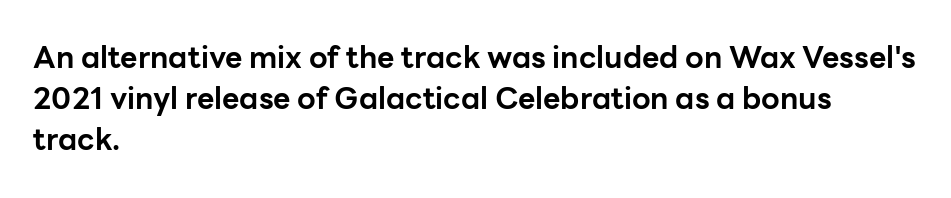
Q: Is the text bold? A: Yes.
Q: Is the text italic (slanted)? A: No, it is upright.
Q: Is the typeface a serif or a sans-serif typeface? A: Sans-serif.
Q: Is the text underlined? A: No.
Q: How is the paragraph aligned? A: Left-aligned.
Q: Is the spacing between letters normal or unusually wide? A: Normal.
Q: Is the spacing between lines tight, normal or loose? A: Normal.
Q: Width (condensed, normal, or wide)? A: Normal.
Q: Stroke contrast? A: Low.
Q: x-height? A: Medium.
Q: Monospaced? A: No.
